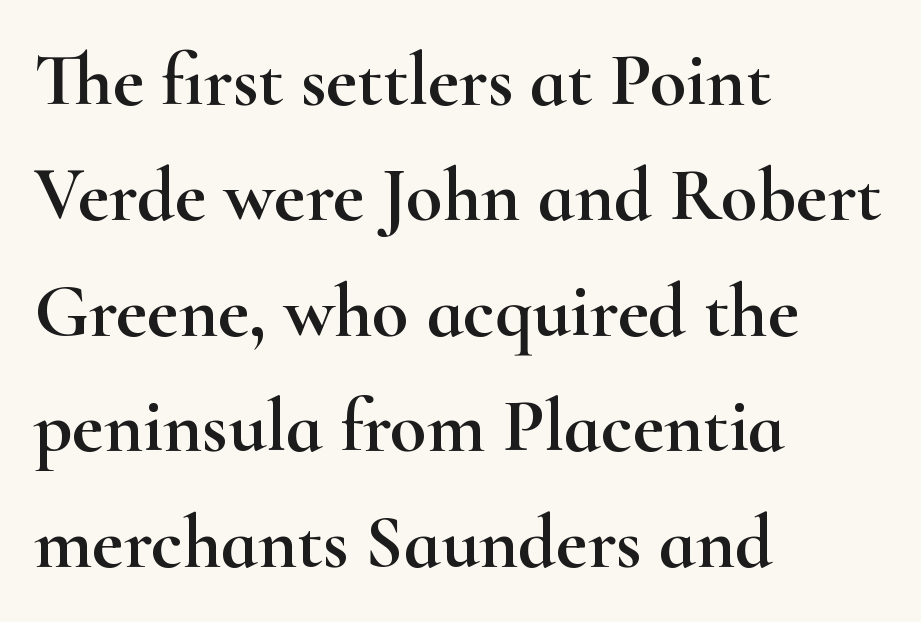
The image shows 75 px wide serif type, upright; set left-aligned, normal line spacing (1.54x), normal letter spacing, not underlined; high stroke contrast and a small x-height.
